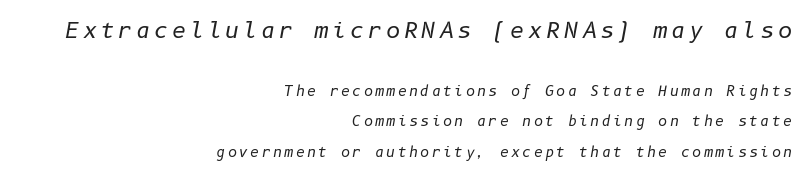
This is oblique type, the kind used for emphasis or titles. Vertical stems look standard width or narrower in stroke. Underline: absent. This rendering uses right alignment, leaving the left contour irregular. Leading: increased. The composition opens big and finishes small.
